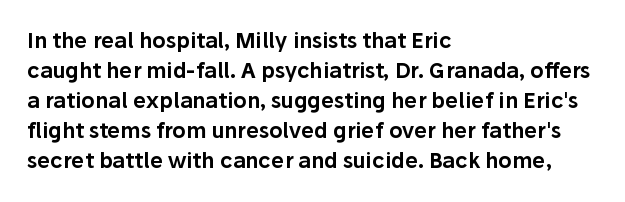
The image shows 21 px text type, upright; set left-aligned, normal line spacing (1.43x), normal letter spacing, not underlined.
